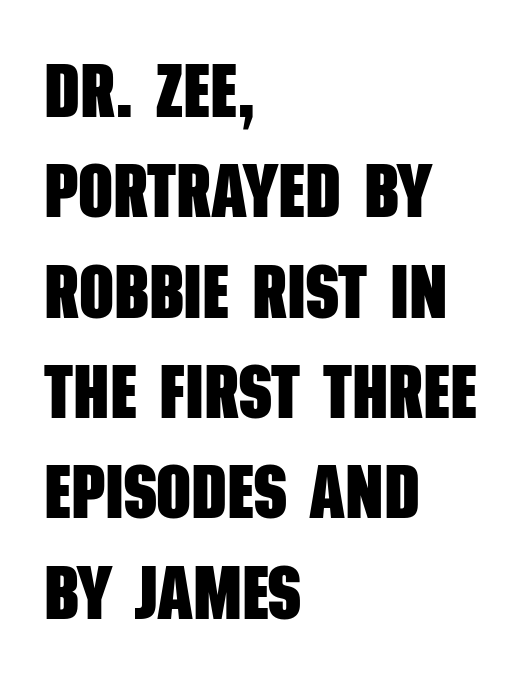
Q: Is the text bold? A: Yes.
Q: Is the typeface a serif or a sans-serif typeface? A: Sans-serif.
Q: Is the text underlined? A: No.
Q: How is the paragraph aligned? A: Left-aligned.
Q: Is the spacing between letters normal or unusually wide? A: Normal.
Q: Is the spacing between lines tight, normal or loose? A: Normal.
Q: Width (condensed, normal, or wide)? A: Condensed.
Q: Stroke contrast? A: Low.
Q: x-height? A: Large.
Q: Monospaced? A: No.
